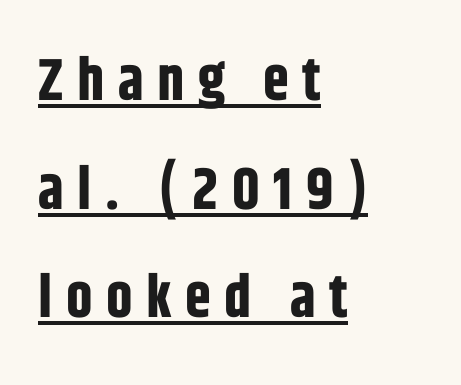
Q: Is the text bold? A: Yes.
Q: Is the text italic (slanted)? A: No, it is upright.
Q: Is the typeface a serif or a sans-serif typeface? A: Sans-serif.
Q: Is the text underlined? A: Yes.
Q: How is the paragraph aligned? A: Left-aligned.
Q: Is the spacing between letters normal or unusually wide? A: Unusually wide.
Q: Width (condensed, normal, or wide)? A: Condensed.
Q: Stroke contrast? A: Low.
Q: x-height? A: Large.
Q: Monospaced? A: No.
